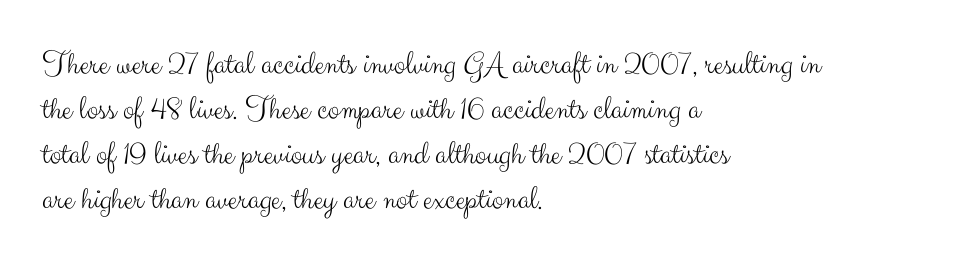
Q: Is the text bold? A: No.
Q: Is the text italic (slanted)? A: Yes.
Q: Is the typeface a serif or a sans-serif typeface? A: Sans-serif.
Q: Is the text underlined? A: No.
Q: How is the paragraph aligned? A: Left-aligned.
Q: Is the spacing between letters normal or unusually wide? A: Normal.
Q: Is the spacing between lines tight, normal or loose? A: Normal.
Q: Width (condensed, normal, or wide)? A: Normal.
Q: Stroke contrast? A: Medium.
Q: x-height? A: Small.
Q: Monospaced? A: No.
